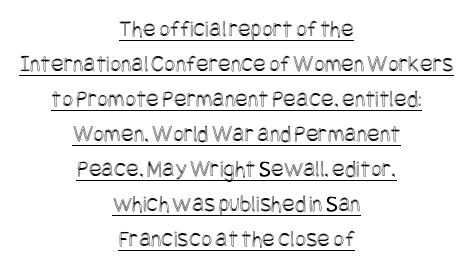
Q: Is the text italic (slanted)? A: No, it is upright.
Q: Is the text underlined? A: Yes.
Q: How is the paragraph aligned? A: Centered.
Q: Is the spacing between letters normal or unusually wide? A: Normal.
Q: Is the spacing between lines tight, normal or loose? A: Normal.
